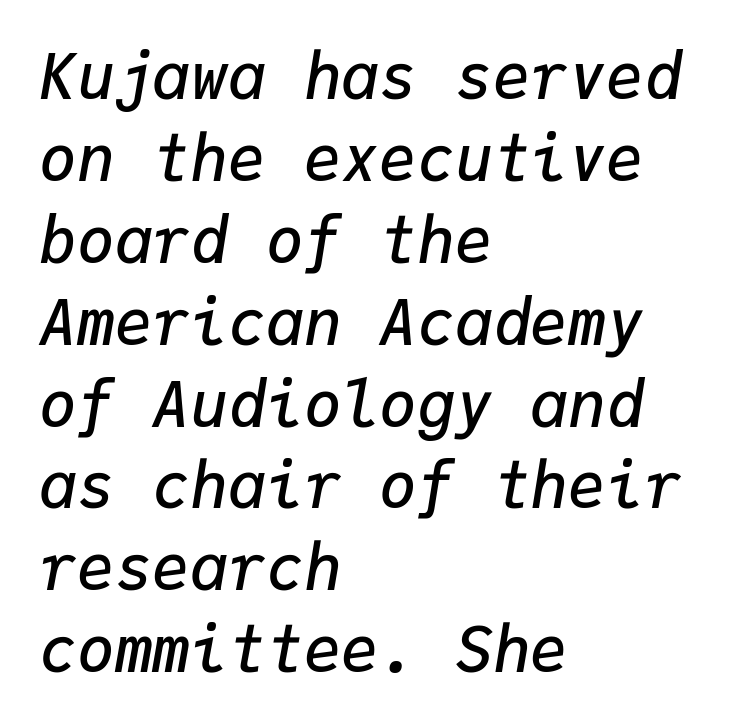
The horizontal fit of the characters is conventional and even. Notice how the stems are inclined rather than vertical — that's the hallmark of italics. Alignment: flush left. How heavy is the stroke? Medium-heavy — a semibold, shy of bold.
